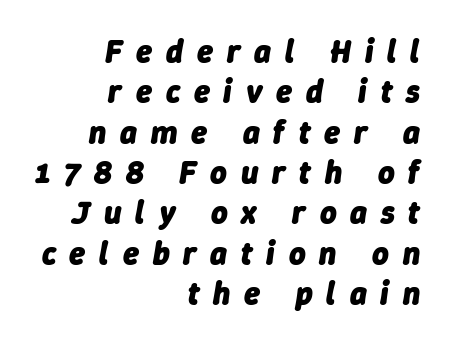
What stands out about the letter spacing? Its width — letters are far apart. The lines in this sample share a right terminus and differ only in where they begin. Each letter keeps its own natural width here, so spacing adapts to shape. Would a proofreader flag this as italicized? Yes. Is there much room between lines? A standard amount, neither cramped nor airy.
